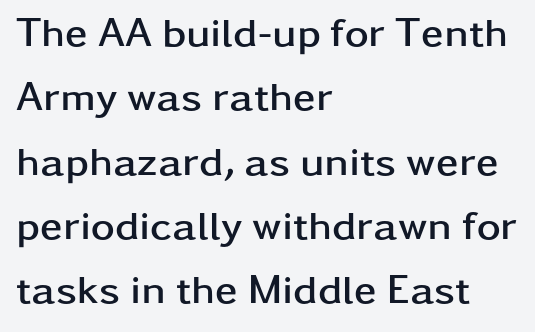
Leading: standard. A student would call this left alignment; a typographer would say flush left, rag right. Tall strokes in this sample are plumb rather than angled. The font family rendered here belongs to the sans-serif group.
